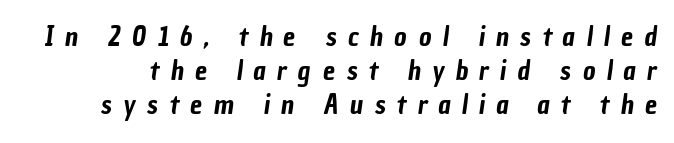
Clear beneath every line of the passage. The letterforms stand isolated, each surrounded by extra space. In terms of leading, this rendering sits right in the middle.
